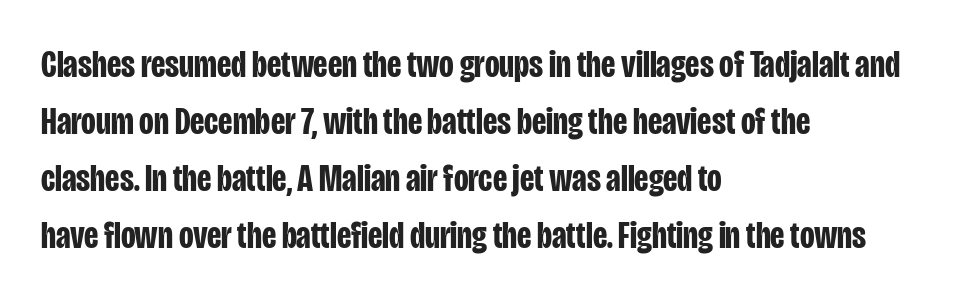
This sample uses plain, unmodified letter spacing. These lines stack with their left ends in a neat column. Note the varied advance widths — an 'i' is clearly narrower than an 'm'. Look at the bottom of the vertical strokes: they stop flat, with no serifs. Every stem runs plumb, perpendicular to the baseline. Thick stems and heavy bowls — unmistakably bold.
